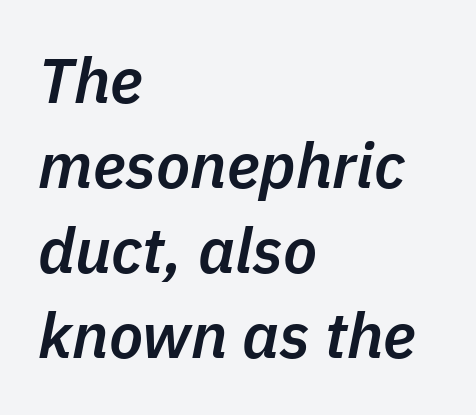
{"italic": "yes", "lean": "right", "slant_degrees": 11, "bold": "semi", "weight": "semibold", "width": "normal", "stroke_contrast": "low", "x_height": "medium", "monospaced": "no", "underline": "no", "align": "left", "line_spacing": "normal", "line_spacing_ratio": 1.35, "letter_spacing": "normal", "letter_spacing_em": 0.0, "glyph_px": 63}
